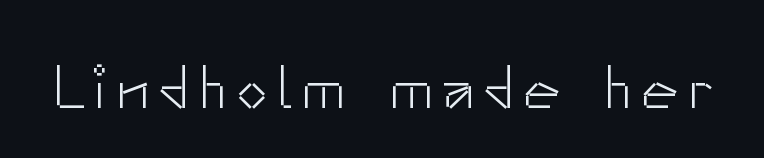
The rendering uses natural spacing where letterforms have individual widths. Letters rest on an invisible, unmarked baseline. The letters stand straight up with perfectly vertical stems. Observe the absence of serifs on each vertical stroke in this sample. These glyphs show unthickened strokes, regular width or finer.
